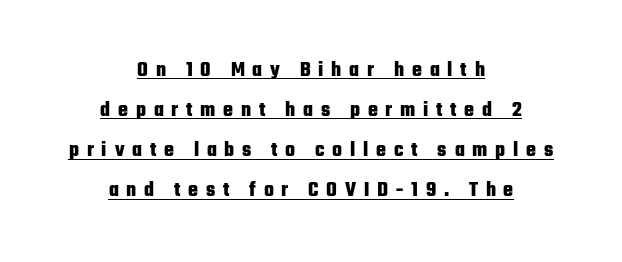
{"italic": "no", "bold": "yes", "underline": "yes", "align": "center", "line_spacing": "loose", "line_spacing_ratio": 1.91, "letter_spacing": "wide", "letter_spacing_em": 0.37, "glyph_px": 21}
